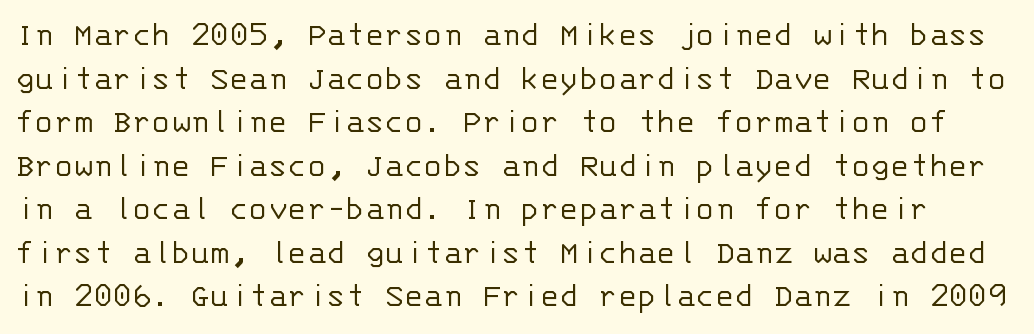
Quick note: underline off. Serif or sans? Sans — the stroke terminals are bare. Fixed-width glyphs throughout — classic coding-font behaviour. Weight: not bold — regular or lighter.
